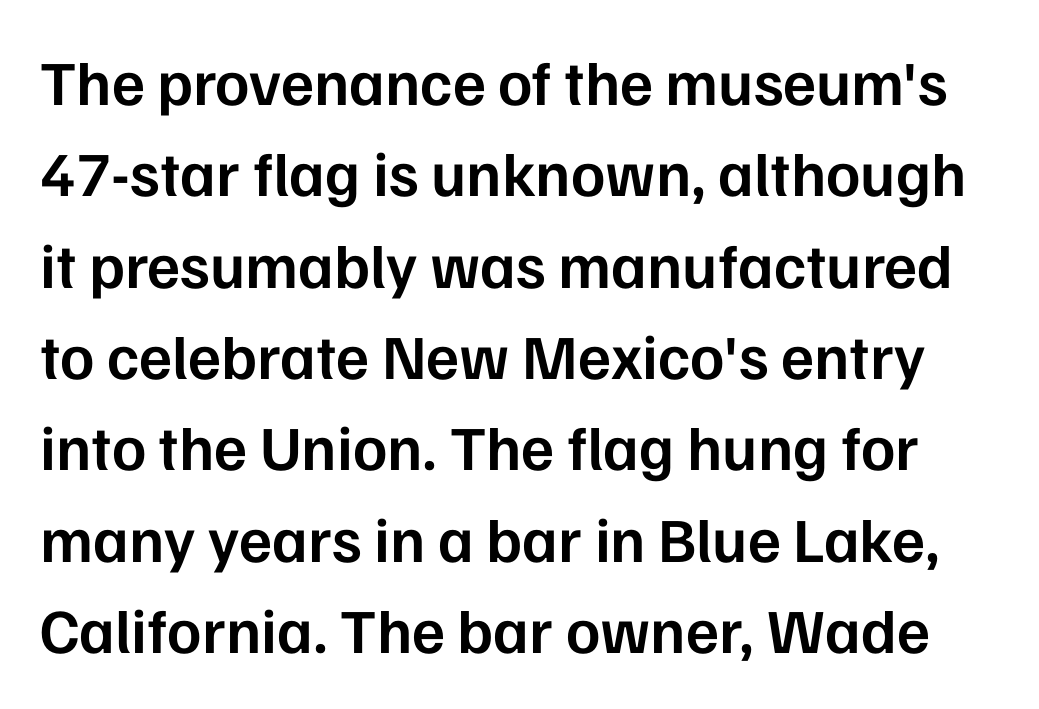
{"serif": "no", "italic": "no", "bold": "semi", "weight": "semibold", "width": "normal", "stroke_contrast": "low", "x_height": "medium", "monospaced": "no", "underline": "no", "line_spacing": "normal", "line_spacing_ratio": 1.45, "letter_spacing": "normal", "letter_spacing_em": 0.0, "glyph_px": 63}
